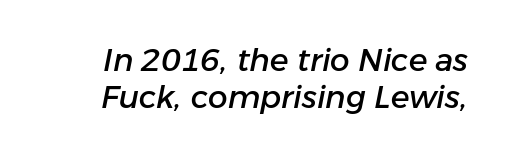
The image shows 31 px text type, italic (leaning right); set line spacing 1.18x, normal letter spacing, not underlined; low stroke contrast and a medium x-height.
